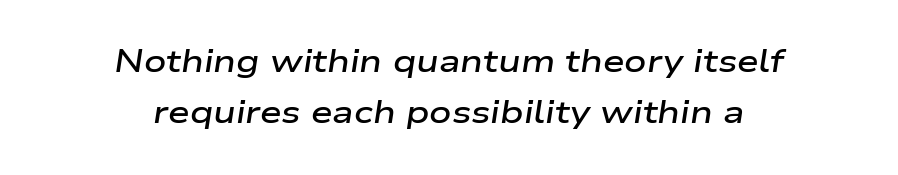
You can tell it's italic because the verticals aren't actually vertical. Glyph-to-glyph distance matches everyday printed text. Underlining? Definitely not there. The letters advance in unequal steps, a hallmark of proportional type.
